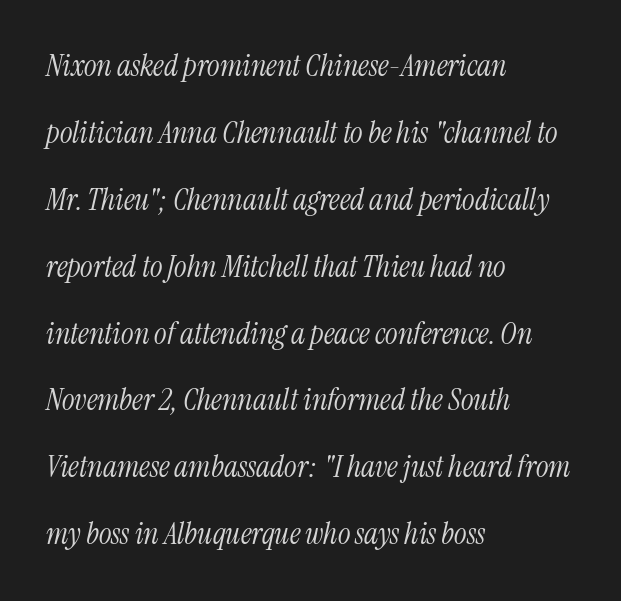
These lines stack with their left ends in a neat column. A typesetter would call this zero additional tracking. Underlining? Definitely not there. A light-to-regular cut is what we see here.
